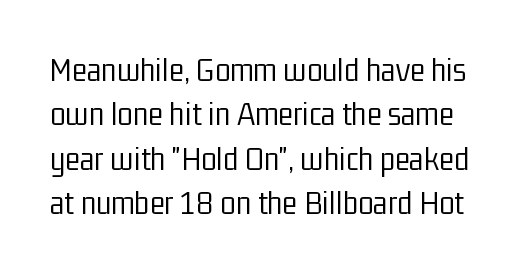
Q: Is the text bold? A: No.
Q: Is the text italic (slanted)? A: No, it is upright.
Q: Is the typeface a serif or a sans-serif typeface? A: Sans-serif.
Q: Is the text underlined? A: No.
Q: Is the spacing between letters normal or unusually wide? A: Normal.
Q: Is the spacing between lines tight, normal or loose? A: Normal.
Q: Width (condensed, normal, or wide)? A: Condensed.
Q: Stroke contrast? A: Low.
Q: x-height? A: Medium.
Q: Monospaced? A: No.
